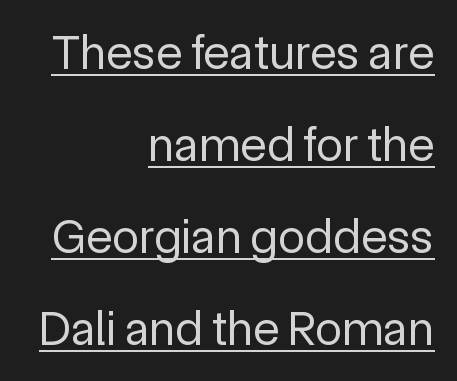
The setting favours the right margin, as signatures and pull-quotes sometimes do. Posture: straight, roman, zero tilt. Standard letterfit; no display-style spreading of the glyphs. The rendering uses the underline text-decoration.
